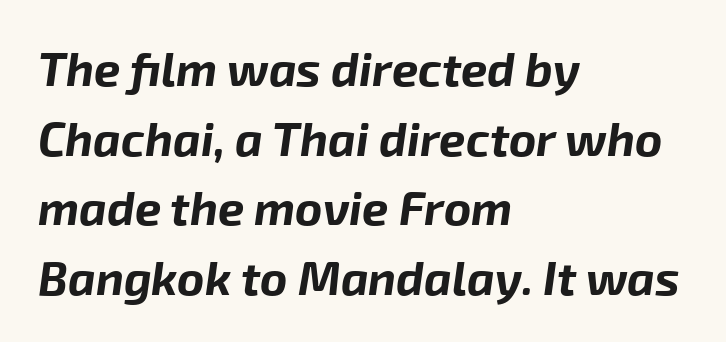
Every character sits at an angle, as italics do. Emphasis by weight is at full strength: bold. Every row of glyphs begins at an identical x-position on the left. Do the characters align in a grid? No, the font is proportional. If you measured baseline to baseline, you'd find a middling distance.
